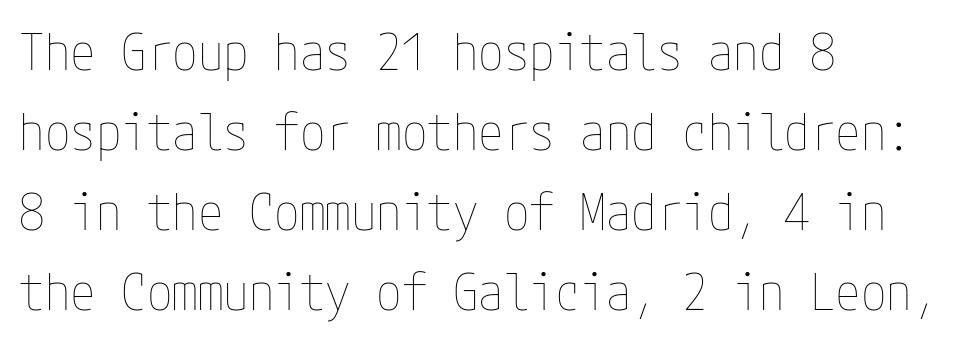
{"italic": "no", "bold": "no", "weight": "thin", "width": "condensed", "stroke_contrast": "low", "x_height": "medium", "underline": "no", "align": "left", "line_spacing": "normal", "line_spacing_ratio": 1.57, "letter_spacing": "normal", "letter_spacing_em": 0.0, "glyph_px": 51}
